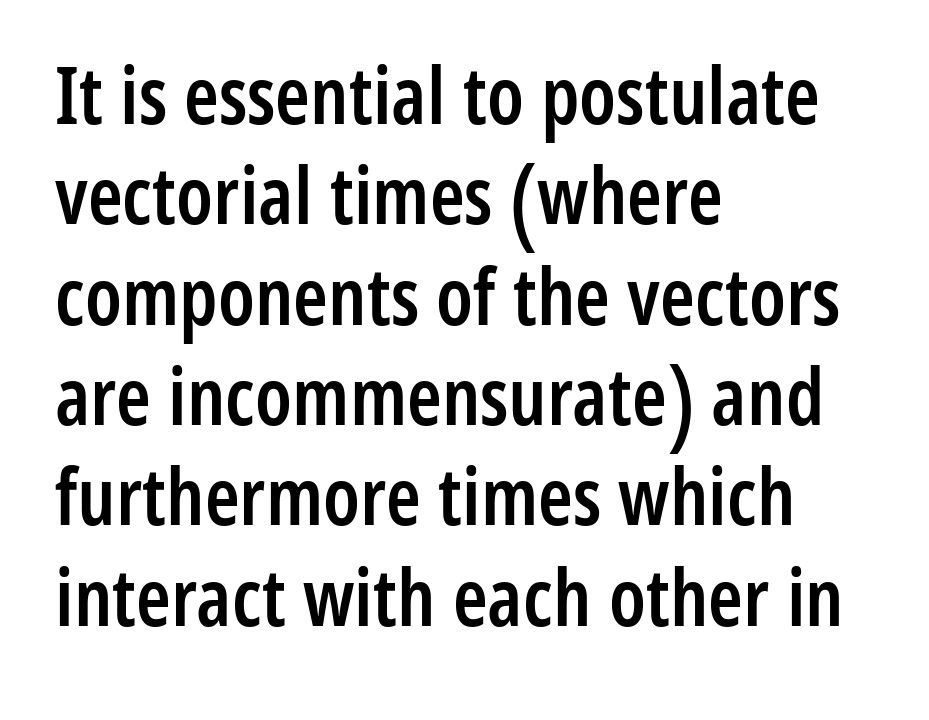
The image shows 79 px semibold, condensed sans-serif type, upright; set left-aligned, normal line spacing (1.27x), normal letter spacing, not underlined; low stroke contrast and a medium x-height.
